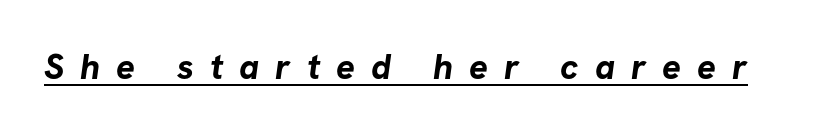
Q: Is the text bold? A: Yes.
Q: Is the typeface a serif or a sans-serif typeface? A: Sans-serif.
Q: Is the text underlined? A: Yes.
Q: Is the spacing between letters normal or unusually wide? A: Unusually wide.
Q: Width (condensed, normal, or wide)? A: Normal.
Q: Stroke contrast? A: Low.
Q: x-height? A: Medium.
Q: Monospaced? A: No.
